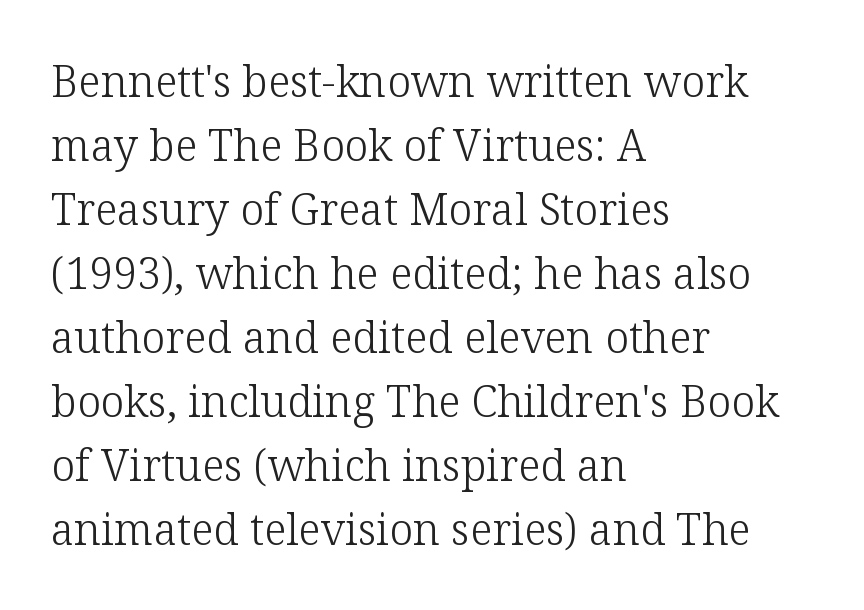
Q: Is the text bold? A: No.
Q: Is the text italic (slanted)? A: No, it is upright.
Q: Is the typeface a serif or a sans-serif typeface? A: Serif.
Q: Is the text underlined? A: No.
Q: How is the paragraph aligned? A: Left-aligned.
Q: Is the spacing between letters normal or unusually wide? A: Normal.
Q: Is the spacing between lines tight, normal or loose? A: Normal.
Q: Width (condensed, normal, or wide)? A: Normal.
Q: Stroke contrast? A: Low.
Q: x-height? A: Medium.
Q: Monospaced? A: No.
